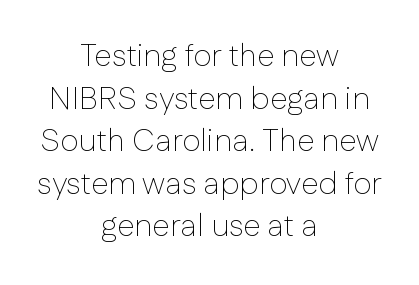
Q: Is the text bold? A: No.
Q: Is the text italic (slanted)? A: No, it is upright.
Q: Is the typeface a serif or a sans-serif typeface? A: Sans-serif.
Q: Is the text underlined? A: No.
Q: How is the paragraph aligned? A: Centered.
Q: Is the spacing between letters normal or unusually wide? A: Normal.
Q: Is the spacing between lines tight, normal or loose? A: Normal.
Q: Width (condensed, normal, or wide)? A: Normal.
Q: Stroke contrast? A: Low.
Q: x-height? A: Medium.
Q: Monospaced? A: No.
